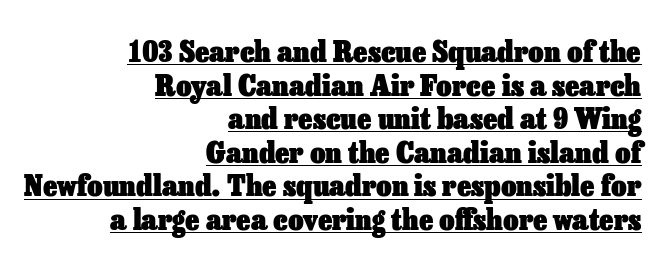
The image shows 30 px heavy type, upright; set right-aligned, tight line spacing (1.12x), normal letter spacing, underlined; low stroke contrast and a medium x-height.
